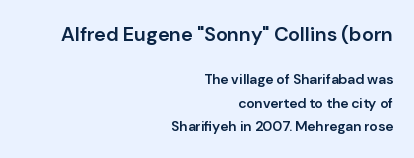
{"italic": "no", "bold": "semi", "underline": "no", "align": "right", "line_spacing": "normal", "line_spacing_ratio": 1.67, "letter_spacing": "normal", "letter_spacing_em": 0.0, "larger_block": "first", "size_ratio": 1.43, "glyph_px": 20}
